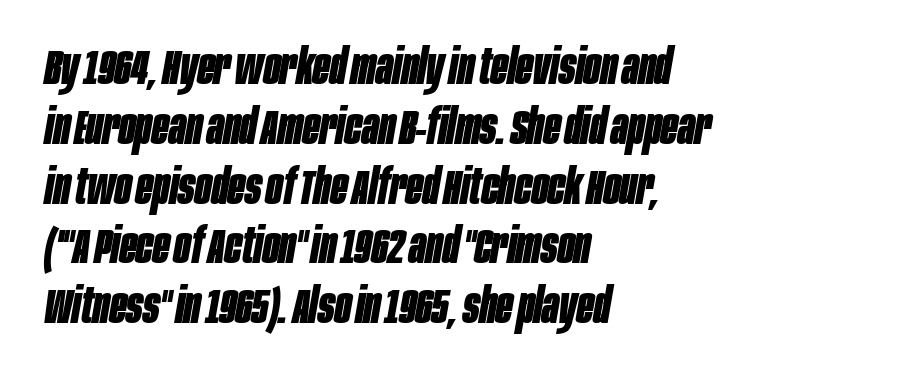
Q: Is the text bold? A: Yes.
Q: Is the text italic (slanted)? A: Yes, it leans right by about 10 degrees.
Q: Is the text underlined? A: No.
Q: How is the paragraph aligned? A: Left-aligned.
Q: Is the spacing between letters normal or unusually wide? A: Normal.
Q: Width (condensed, normal, or wide)? A: Condensed.
Q: Stroke contrast? A: Low.
Q: x-height? A: Large.
Q: Monospaced? A: No.
